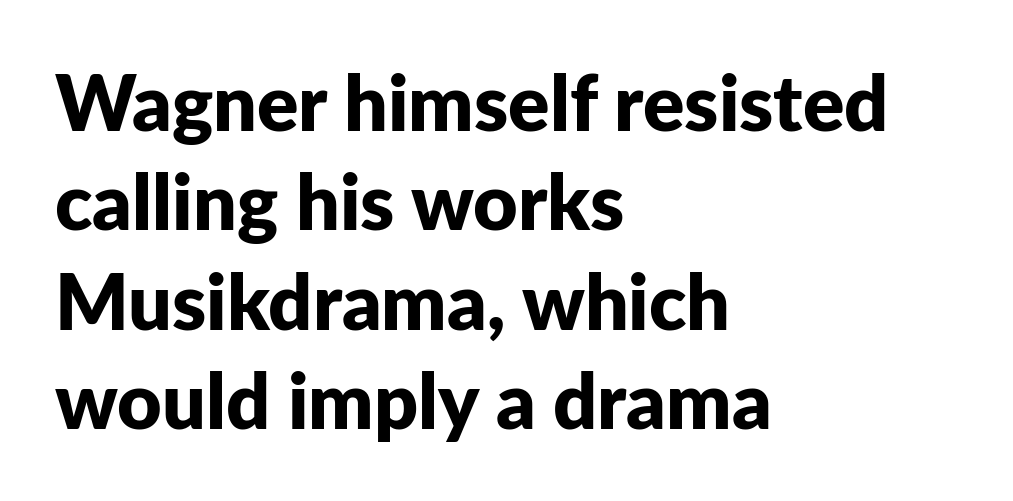
Letters rest on an invisible, unmarked baseline. The font is running at its bold setting. Students, note that the glyphs here touch the page at normal intervals. No italicization has been applied; the sample stays upright. Think of a printed novel: that variable character pitch is what you see here. A classic flush-left, rag-right setting is used for this passage.
